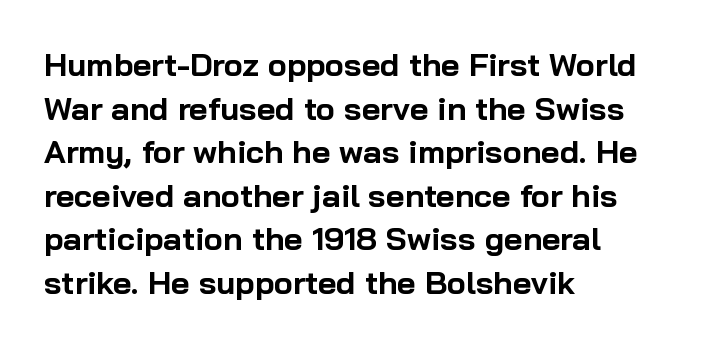
Q: Is the text bold? A: Yes.
Q: Is the text italic (slanted)? A: No, it is upright.
Q: Is the typeface a serif or a sans-serif typeface? A: Sans-serif.
Q: Is the text underlined? A: No.
Q: How is the paragraph aligned? A: Left-aligned.
Q: Is the spacing between letters normal or unusually wide? A: Normal.
Q: Is the spacing between lines tight, normal or loose? A: Normal.
Q: Width (condensed, normal, or wide)? A: Normal.
Q: Stroke contrast? A: Low.
Q: x-height? A: Medium.
Q: Monospaced? A: No.
